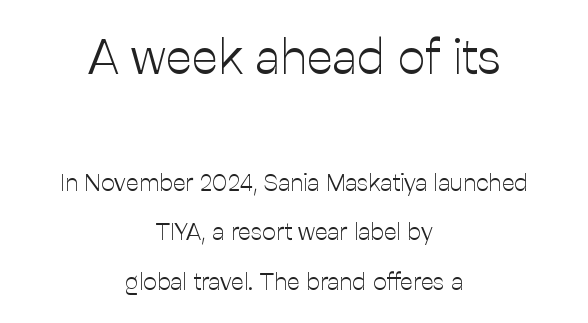
{"serif": "no", "italic": "no", "bold": "no", "weight": "light", "width": "normal", "stroke_contrast": "low", "x_height": "medium", "monospaced": "no", "underline": "no", "align": "center", "line_spacing": "loose", "line_spacing_ratio": 2.07, "letter_spacing": "normal", "letter_spacing_em": 0.0, "larger_block": "first", "size_ratio": 2.04, "glyph_px": 49}
